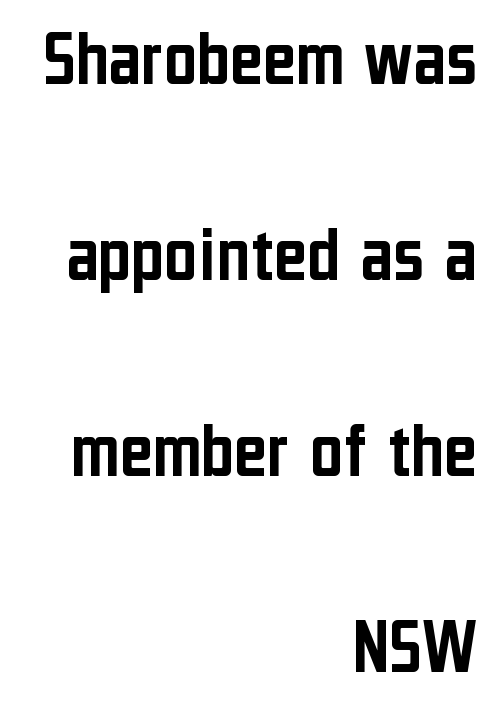
Q: Is the text italic (slanted)? A: No, it is upright.
Q: Is the typeface a serif or a sans-serif typeface? A: Sans-serif.
Q: Is the text underlined? A: No.
Q: How is the paragraph aligned? A: Right-aligned.
Q: Is the spacing between letters normal or unusually wide? A: Normal.
Q: Is the spacing between lines tight, normal or loose? A: Loose.
Q: Width (condensed, normal, or wide)? A: Condensed.
Q: Stroke contrast? A: Low.
Q: x-height? A: Medium.
Q: Monospaced? A: No.
